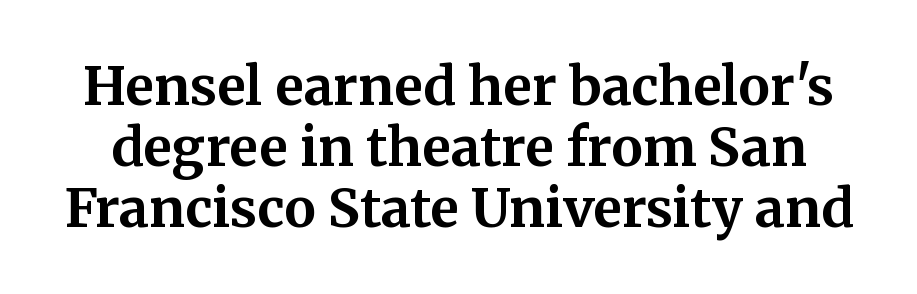
Q: Is the text bold? A: Yes.
Q: Is the text italic (slanted)? A: No, it is upright.
Q: Is the typeface a serif or a sans-serif typeface? A: Serif.
Q: Is the text underlined? A: No.
Q: Is the spacing between letters normal or unusually wide? A: Normal.
Q: Is the spacing between lines tight, normal or loose? A: Tight.
Q: Width (condensed, normal, or wide)? A: Normal.
Q: Stroke contrast? A: Medium.
Q: x-height? A: Medium.
Q: Monospaced? A: No.
